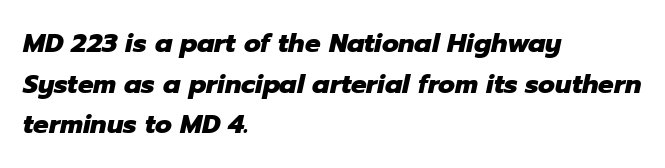
The image shows 26 px bold type, italic (leaning right); set left-aligned, normal line spacing (1.56x), normal letter spacing, not underlined.
